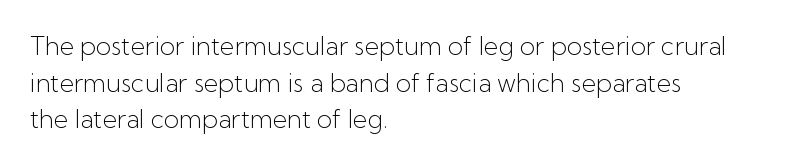
Q: Is the text bold? A: No.
Q: Is the text italic (slanted)? A: No, it is upright.
Q: Is the text underlined? A: No.
Q: How is the paragraph aligned? A: Left-aligned.
Q: Is the spacing between letters normal or unusually wide? A: Normal.
Q: Is the spacing between lines tight, normal or loose? A: Normal.
